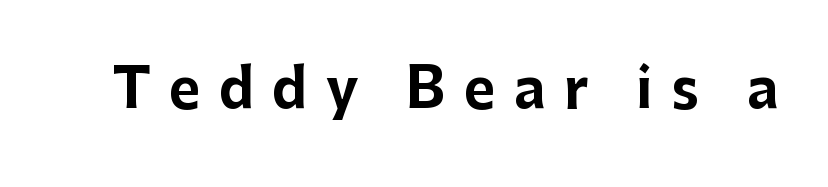
Inter-character spacing is expanded well beyond the font's built-in metrics. A typesetter would call this proportional, since set widths differ per character. Style check: upright. Students, this is bold: see how much ink each stroke carries. Anything drawn beneath the words? Only blank space.
